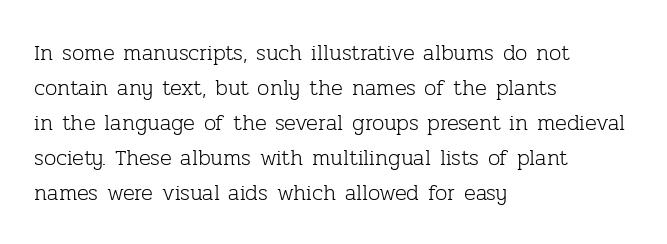
Q: Is the text bold? A: No.
Q: Is the text italic (slanted)? A: No, it is upright.
Q: Is the text underlined? A: No.
Q: How is the paragraph aligned? A: Left-aligned.
Q: Is the spacing between letters normal or unusually wide? A: Normal.
Q: Is the spacing between lines tight, normal or loose? A: Normal.
